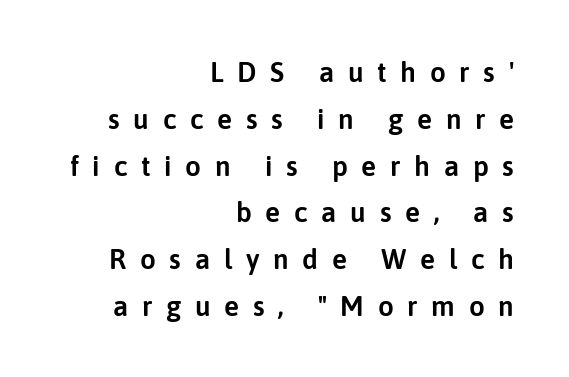
Q: Is the text italic (slanted)? A: No, it is upright.
Q: Is the typeface a serif or a sans-serif typeface? A: Sans-serif.
Q: Is the text underlined? A: No.
Q: How is the paragraph aligned? A: Right-aligned.
Q: Is the spacing between letters normal or unusually wide? A: Unusually wide.
Q: Is the spacing between lines tight, normal or loose? A: Normal.
Q: Width (condensed, normal, or wide)? A: Normal.
Q: Stroke contrast? A: Low.
Q: x-height? A: Medium.
Q: Monospaced? A: No.
